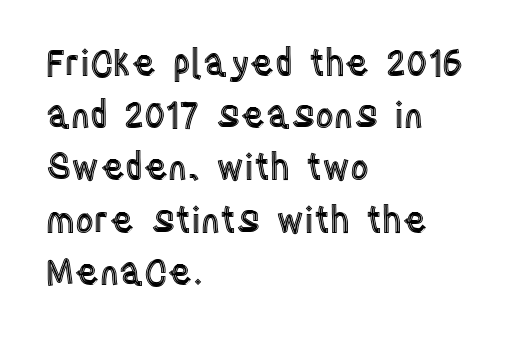
Nothing unusual about the tracking: characters are spaced as the font intends. No word sits above an underline. Each new line begins a customary step beneath the previous one. Every row of glyphs begins at an identical x-position on the left.
